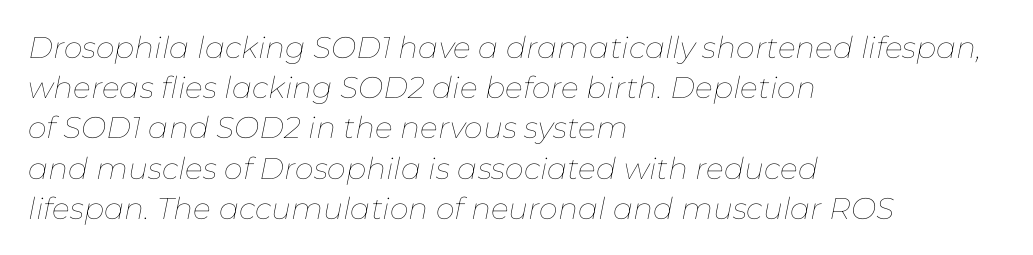
{"italic": "yes", "lean": "right", "slant_degrees": 11, "bold": "no", "weight": "thin", "width": "normal", "stroke_contrast": "low", "x_height": "medium", "monospaced": "no", "underline": "no", "align": "left", "line_spacing": "normal", "line_spacing_ratio": 1.34, "letter_spacing": "normal", "letter_spacing_em": 0.0, "glyph_px": 30}
